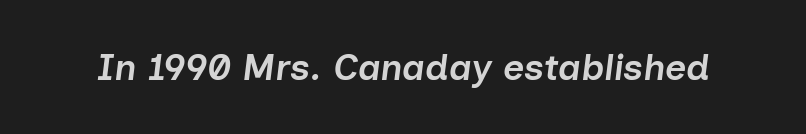
The image shows 37 px semibold type, italic (leaning right); set normal letter spacing, not underlined; low stroke contrast and a medium x-height.
